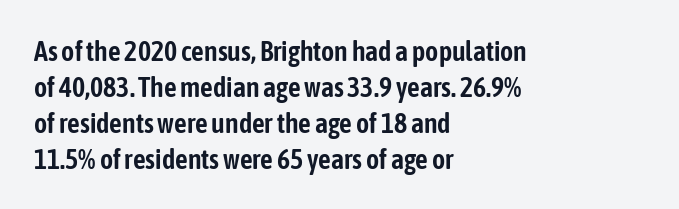
Compared with typical paragraphs, the rows here are spaced about the same. Regarding serifs, this sample does without them. This is roman type, the default non-slanted kind. Standard letterfit; no display-style spreading of the glyphs. A student would call this left alignment; a typographer would say flush left, rag right. A typesetter would call this proportional, since set widths differ per character.
